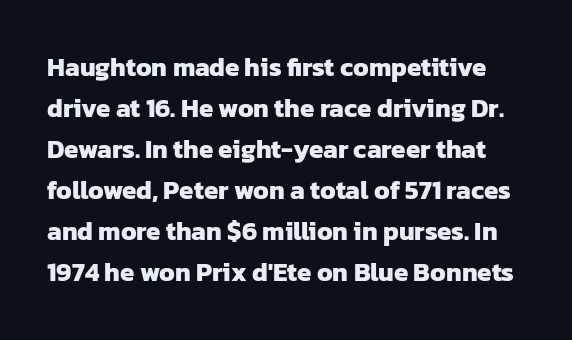
{"bold": "yes", "underline": "no", "line_spacing": "normal", "line_spacing_ratio": 1.58, "letter_spacing": "normal", "letter_spacing_em": 0.0, "glyph_px": 26}
